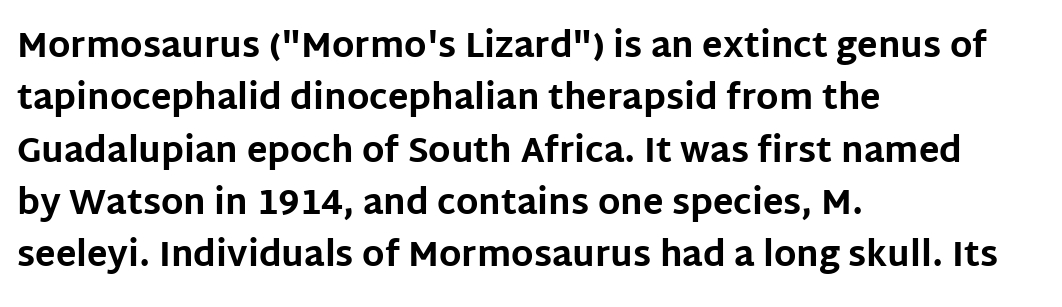
{"serif": "no", "italic": "no", "bold": "yes", "weight": "bold", "width": "normal", "stroke_contrast": "low", "x_height": "large", "monospaced": "no", "underline": "no", "align": "left", "line_spacing": "normal", "line_spacing_ratio": 1.54, "letter_spacing": "normal", "letter_spacing_em": 0.0, "glyph_px": 34}
